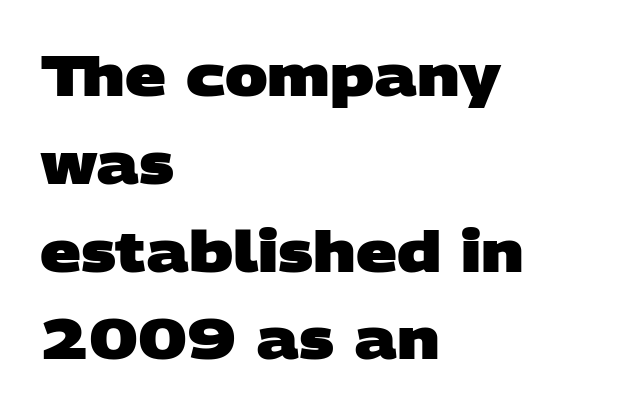
The image shows 57 px heavy, wide sans-serif type; set left-aligned, normal line spacing (1.54x), normal letter spacing, not underlined; low stroke contrast and a large x-height.
